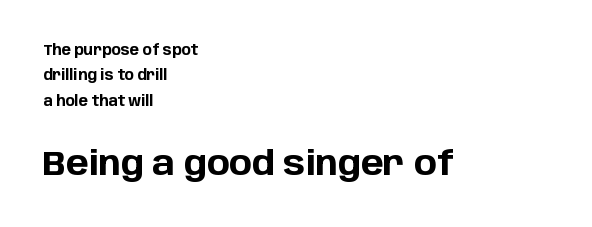
{"serif": "no", "italic": "no", "bold": "yes", "weight": "bold", "width": "normal", "stroke_contrast": "low", "x_height": "large", "monospaced": "no", "underline": "no", "align": "left", "line_spacing_ratio": 1.82, "letter_spacing": "normal", "letter_spacing_em": 0.0, "larger_block": "second", "size_ratio": 2.43, "glyph_px": 34}
